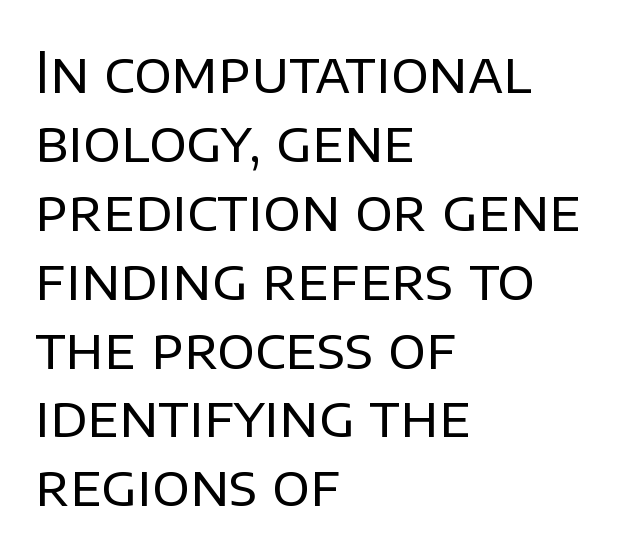
The image shows 56 px regular-weight sans-serif type, upright; set left-aligned, line spacing 1.23x, normal letter spacing, not underlined; low stroke contrast and a large x-height.
